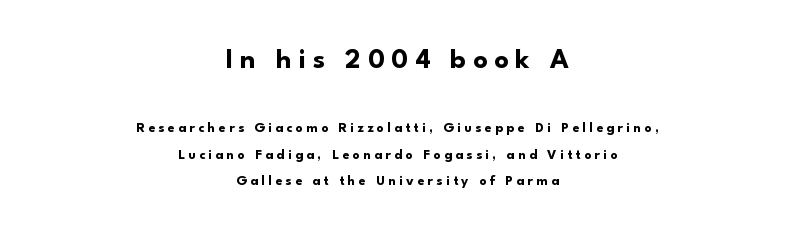
A typesetter would call this proportional, since set widths differ per character. Substantial extra tracking has been applied to these lines. Quick note: not italic, upright. The glyphs in this specimen are sans serif. These lines are centered, leaving both edges ragged.
